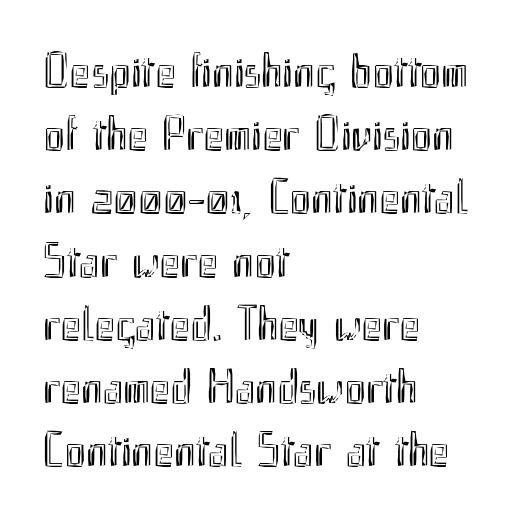
The image shows 49 px condensed type, upright; set left-aligned, normal line spacing (1.29x), normal letter spacing, not underlined; a small x-height.
